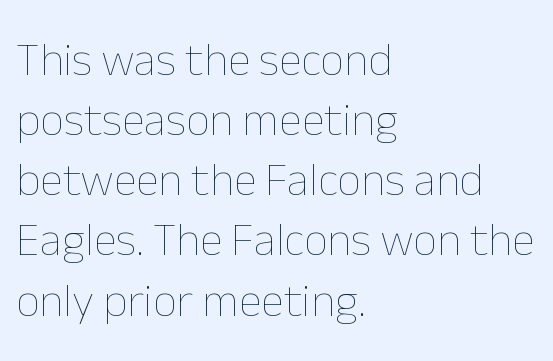
{"italic": "no", "bold": "no", "weight": "thin", "width": "normal", "stroke_contrast": "low", "x_height": "medium", "monospaced": "no", "underline": "no", "align": "left", "line_spacing": "normal", "line_spacing_ratio": 1.28, "letter_spacing": "normal", "letter_spacing_em": 0.0, "glyph_px": 47}
